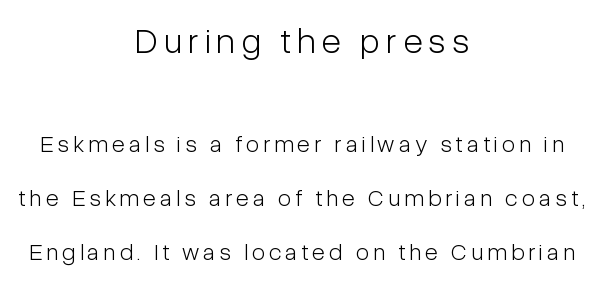
Q: Is the text bold? A: No.
Q: Is the text italic (slanted)? A: No, it is upright.
Q: Is the typeface a serif or a sans-serif typeface? A: Sans-serif.
Q: Is the text underlined? A: No.
Q: How is the paragraph aligned? A: Centered.
Q: Is the spacing between lines tight, normal or loose? A: Loose.
Q: Which block of text is set in a larger size, the first (top) or the second (bottom)? A: The first (top) one.
Q: Width (condensed, normal, or wide)? A: Condensed.
Q: Stroke contrast? A: Low.
Q: x-height? A: Medium.
Q: Monospaced? A: No.
